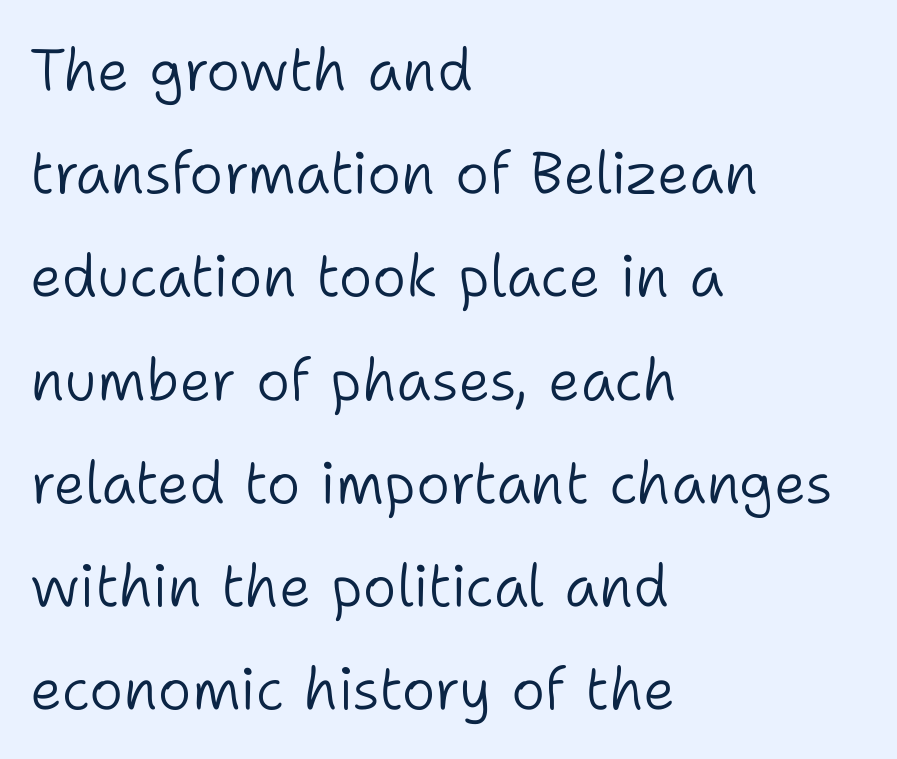
The image shows 58 px light sans-serif type, upright; set left-aligned, line spacing 1.78x, normal letter spacing, not underlined; low stroke contrast and a medium x-height.
